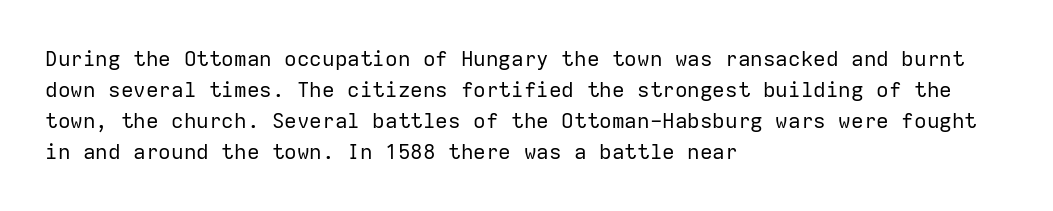
{"italic": "no", "bold": "no", "underline": "no", "align": "left", "line_spacing": "normal", "line_spacing_ratio": 1.48, "letter_spacing": "normal", "letter_spacing_em": 0.0, "glyph_px": 21}
